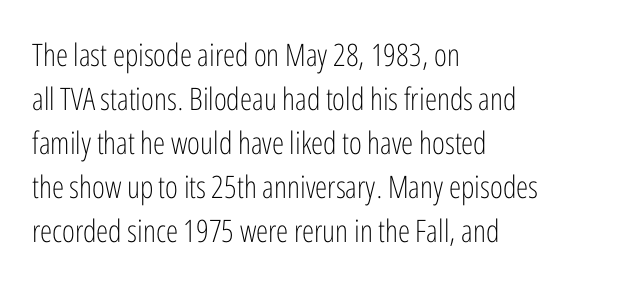
Weight: regular or lighter. Do the characters align in a grid? No, the font is proportional. Descenders are the only things crossing below the line. A roman cut, with each character standing at attention.
